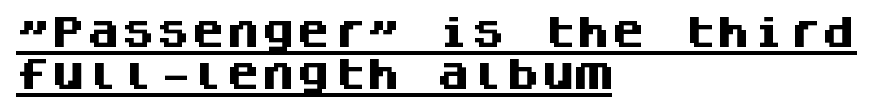
Q: Is the text bold? A: Yes.
Q: Is the text italic (slanted)? A: No, it is upright.
Q: Is the typeface a serif or a sans-serif typeface? A: Sans-serif.
Q: Is the text underlined? A: Yes.
Q: How is the paragraph aligned? A: Left-aligned.
Q: Is the spacing between letters normal or unusually wide? A: Normal.
Q: Width (condensed, normal, or wide)? A: Normal.
Q: Stroke contrast? A: Medium.
Q: x-height? A: Large.
Q: Monospaced? A: Yes.
